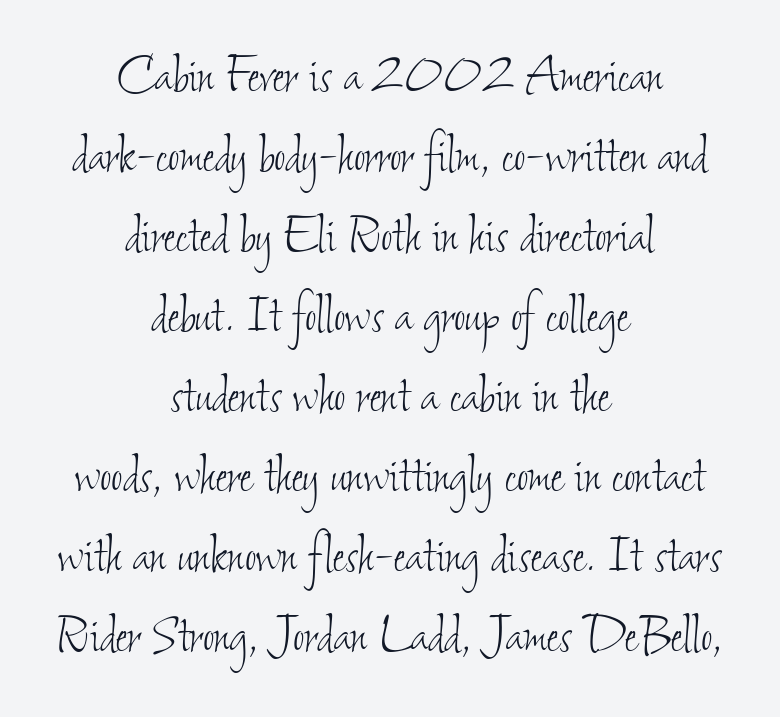
{"bold": "no", "weight": "thin", "width": "condensed", "stroke_contrast": "low", "x_height": "small", "monospaced": "no", "underline": "no", "align": "center", "line_spacing": "normal", "line_spacing_ratio": 1.29, "letter_spacing": "normal", "letter_spacing_em": 0.0, "glyph_px": 62}
